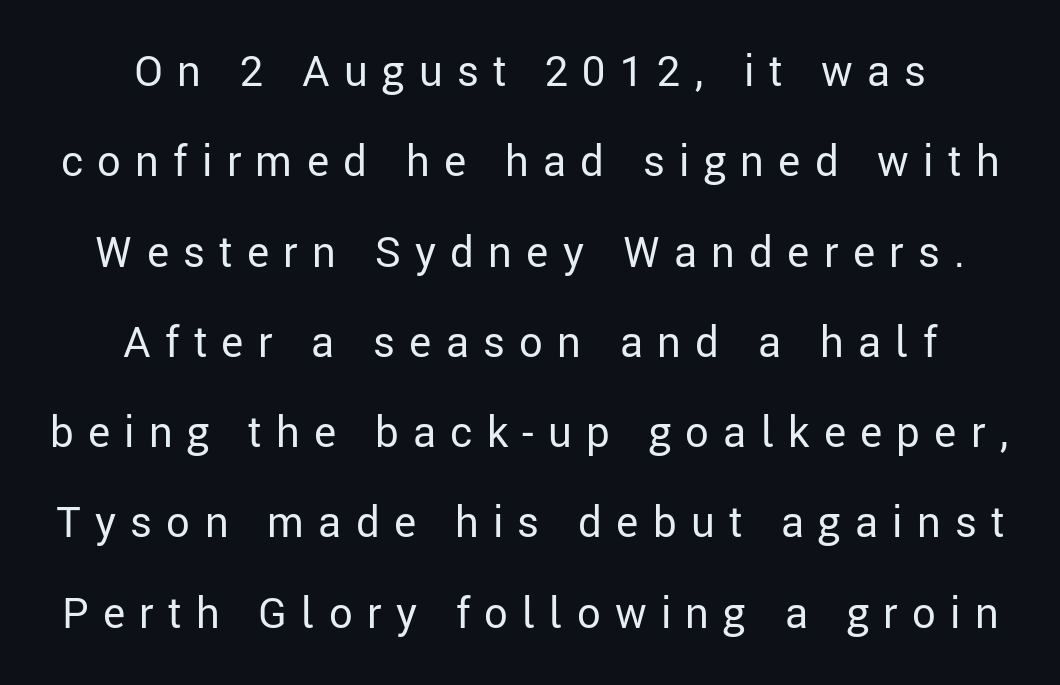
The image shows 42 px regular-weight sans-serif type, upright; set centered, loose line spacing (2.15x), unusually wide letter spacing (+0.34 em), not underlined; low stroke contrast and a medium x-height.
